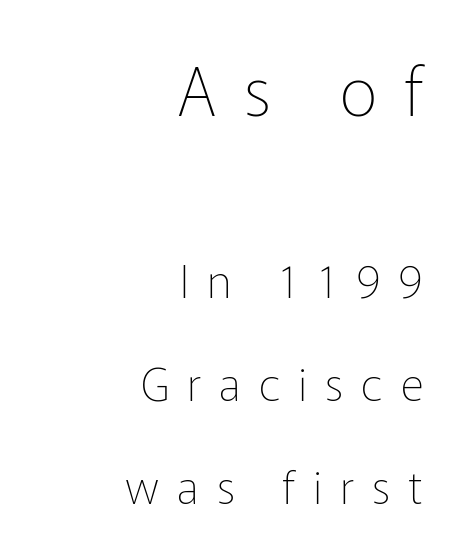
Q: Is the text bold? A: No.
Q: Is the text italic (slanted)? A: No, it is upright.
Q: Is the typeface a serif or a sans-serif typeface? A: Sans-serif.
Q: Is the text underlined? A: No.
Q: How is the paragraph aligned? A: Right-aligned.
Q: Is the spacing between letters normal or unusually wide? A: Unusually wide.
Q: Is the spacing between lines tight, normal or loose? A: Loose.
Q: Which block of text is set in a larger size, the first (top) or the second (bottom)? A: The first (top) one.
Q: Width (condensed, normal, or wide)? A: Normal.
Q: Stroke contrast? A: Low.
Q: x-height? A: Medium.
Q: Monospaced? A: No.
